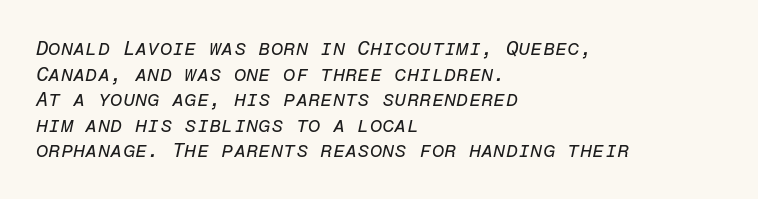
This rendering leaves character spacing at its baseline value. These lines stack with their left ends in a neat column. Notice how the stems are inclined rather than vertical — that's the hallmark of italics. A clean baseline with only descenders dipping below it.
